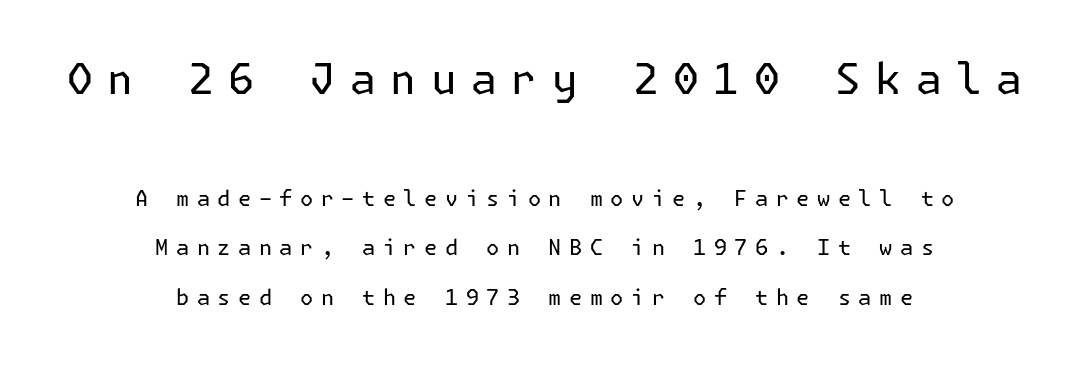
The face used here is a sans, in the tradition of grotesques and geometrics. Nope, not italic — everything's standing straight. The zone under the glyphs is completely vacant. The strokes are not fattened; the text isn't bold. In terms of leading, this rendering errs on the spacious side. Block one is the big one; block two sits smaller underneath.
